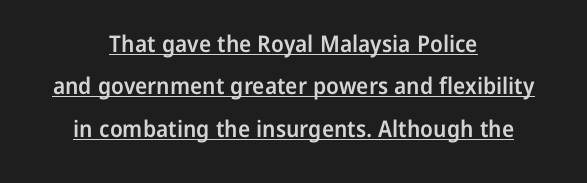
The image shows 23 px text type, upright; set centered, line spacing 1.84x, normal letter spacing, underlined.
